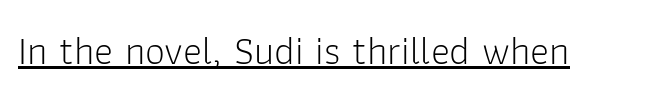
Q: Is the text bold? A: No.
Q: Is the text italic (slanted)? A: No, it is upright.
Q: Is the typeface a serif or a sans-serif typeface? A: Sans-serif.
Q: Is the text underlined? A: Yes.
Q: Is the spacing between letters normal or unusually wide? A: Normal.
Q: Width (condensed, normal, or wide)? A: Normal.
Q: Stroke contrast? A: Low.
Q: x-height? A: Medium.
Q: Monospaced? A: No.
